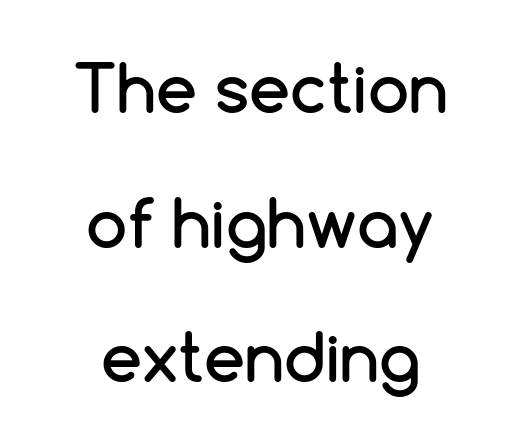
Q: Is the text italic (slanted)? A: No, it is upright.
Q: Is the typeface a serif or a sans-serif typeface? A: Sans-serif.
Q: Is the text underlined? A: No.
Q: How is the paragraph aligned? A: Centered.
Q: Is the spacing between letters normal or unusually wide? A: Normal.
Q: Is the spacing between lines tight, normal or loose? A: Loose.
Q: Width (condensed, normal, or wide)? A: Normal.
Q: Stroke contrast? A: Low.
Q: x-height? A: Medium.
Q: Monospaced? A: No.
